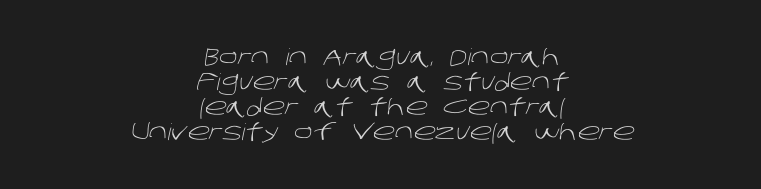
Q: Is the text bold? A: No.
Q: Is the text underlined? A: No.
Q: How is the paragraph aligned? A: Centered.
Q: Is the spacing between letters normal or unusually wide? A: Normal.
Q: Is the spacing between lines tight, normal or loose? A: Tight.
